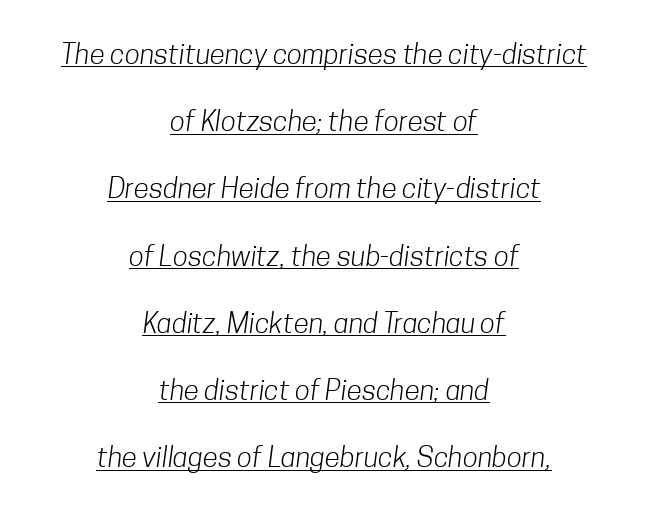
Q: Is the text bold? A: No.
Q: Is the typeface a serif or a sans-serif typeface? A: Sans-serif.
Q: Is the text underlined? A: Yes.
Q: How is the paragraph aligned? A: Centered.
Q: Is the spacing between letters normal or unusually wide? A: Normal.
Q: Is the spacing between lines tight, normal or loose? A: Loose.
Q: Width (condensed, normal, or wide)? A: Condensed.
Q: Stroke contrast? A: Low.
Q: x-height? A: Medium.
Q: Monospaced? A: No.
